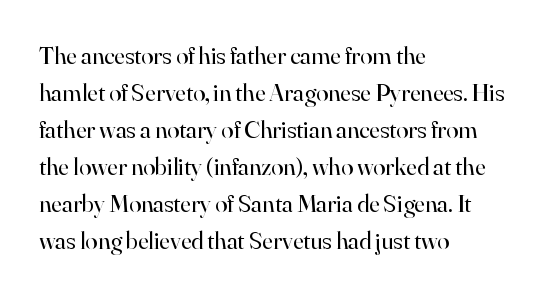
A typesetter would call this leading conventional body-copy spacing. Descender tails drop into unmarked territory. Visually the block forms a straight wall on the left and a jagged coastline on the right. Do the letters lean? They stand straight.
